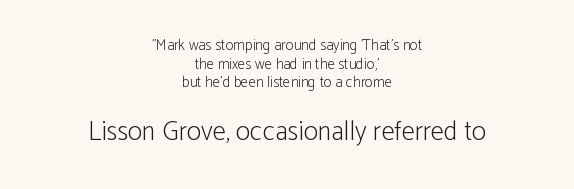
Q: Is the text bold? A: No.
Q: Is the text italic (slanted)? A: No, it is upright.
Q: Is the text underlined? A: No.
Q: How is the paragraph aligned? A: Centered.
Q: Is the spacing between letters normal or unusually wide? A: Normal.
Q: Which block of text is set in a larger size, the first (top) or the second (bottom)? A: The second (bottom) one.
